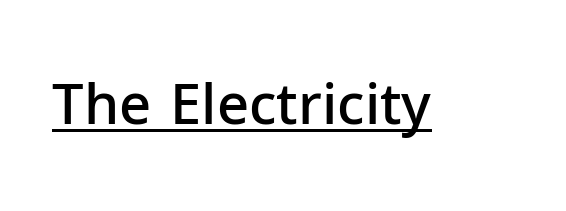
Q: Is the text bold? A: Semi-bold.
Q: Is the text italic (slanted)? A: No, it is upright.
Q: Is the typeface a serif or a sans-serif typeface? A: Sans-serif.
Q: Is the text underlined? A: Yes.
Q: Is the spacing between letters normal or unusually wide? A: Normal.
Q: Width (condensed, normal, or wide)? A: Normal.
Q: Stroke contrast? A: Low.
Q: x-height? A: Medium.
Q: Monospaced? A: No.
